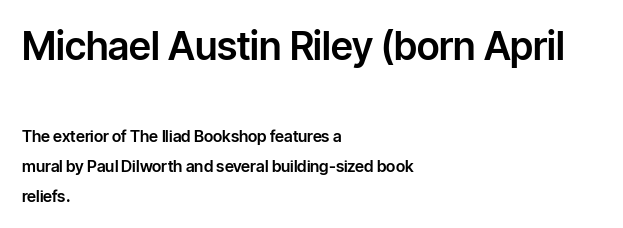
The image shows 39 px sans-serif type, upright; set left-aligned, line spacing 1.87x, normal letter spacing, not underlined; the first (top) block is 2.44x larger; low stroke contrast and a medium x-height.
